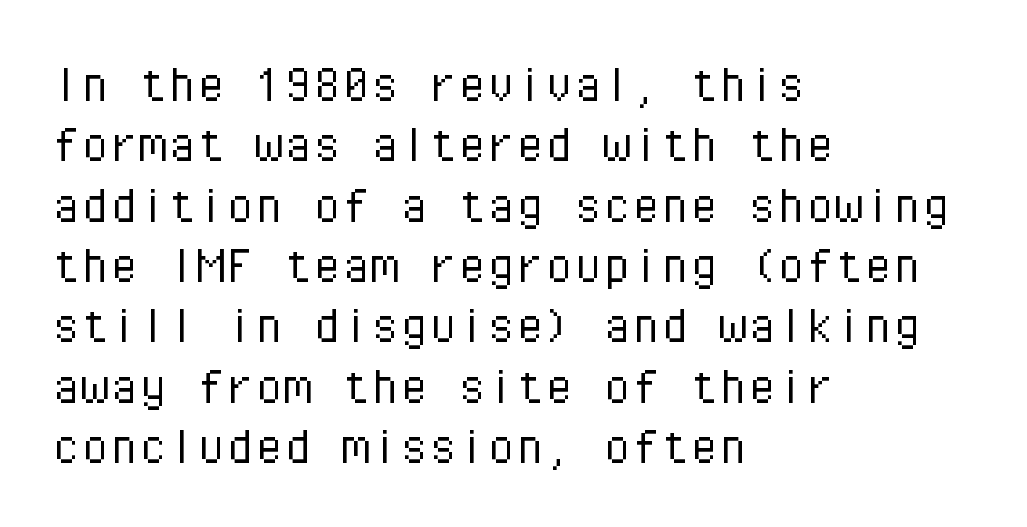
This sample is left-justified, so line endings fall wherever the words run out. Each new line begins almost immediately beneath the previous one. To sum up the face: it is a sans, with no serifs. A quiet, ordinary-to-light weight characterises the typeface. Is this a fixed-width face? Yes — each glyph sits in an identical cell.
